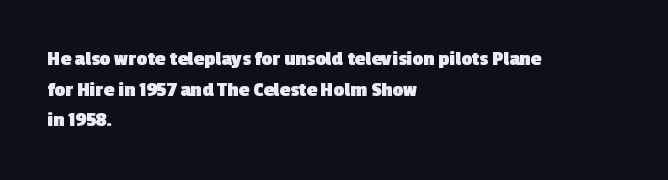
{"bold": "yes", "underline": "no", "align": "left", "line_spacing": "normal", "line_spacing_ratio": 1.46, "letter_spacing": "normal", "letter_spacing_em": 0.0, "glyph_px": 21}
